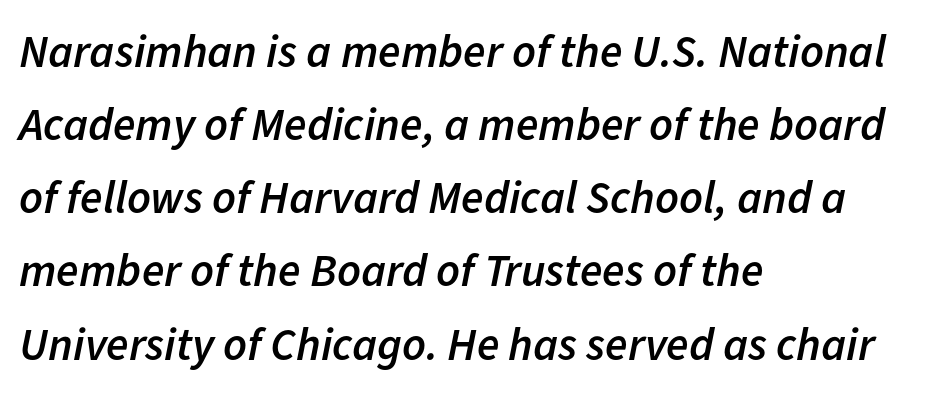
Q: Is the text bold? A: Semi-bold.
Q: Is the text italic (slanted)? A: Yes, it leans right by about 11 degrees.
Q: Is the text underlined? A: No.
Q: How is the paragraph aligned? A: Left-aligned.
Q: Is the spacing between letters normal or unusually wide? A: Normal.
Q: Is the spacing between lines tight, normal or loose? A: Normal.
Q: Width (condensed, normal, or wide)? A: Normal.
Q: Stroke contrast? A: Low.
Q: x-height? A: Medium.
Q: Monospaced? A: No.
